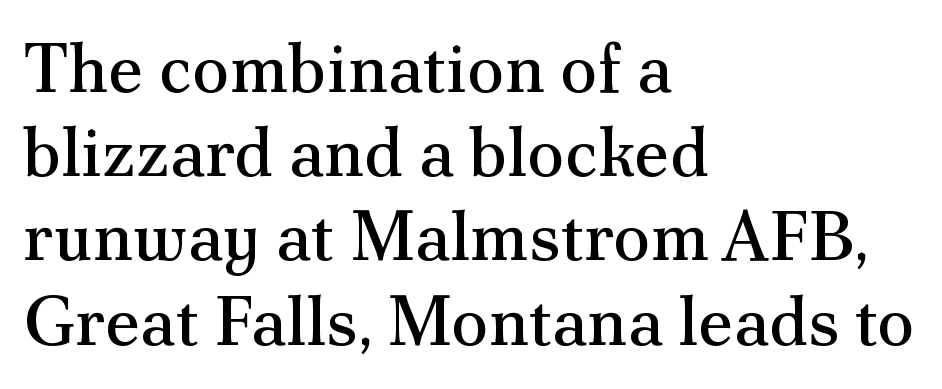
Q: Is the text bold? A: No.
Q: Is the text italic (slanted)? A: No, it is upright.
Q: Is the typeface a serif or a sans-serif typeface? A: Serif.
Q: Is the text underlined? A: No.
Q: How is the paragraph aligned? A: Left-aligned.
Q: Is the spacing between letters normal or unusually wide? A: Normal.
Q: Width (condensed, normal, or wide)? A: Normal.
Q: Stroke contrast? A: Medium.
Q: x-height? A: Small.
Q: Monospaced? A: No.
